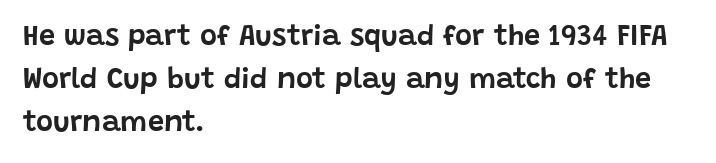
Q: Is the text italic (slanted)? A: No, it is upright.
Q: Is the typeface a serif or a sans-serif typeface? A: Sans-serif.
Q: Is the text underlined? A: No.
Q: How is the paragraph aligned? A: Left-aligned.
Q: Is the spacing between letters normal or unusually wide? A: Normal.
Q: Is the spacing between lines tight, normal or loose? A: Normal.
Q: Width (condensed, normal, or wide)? A: Normal.
Q: Stroke contrast? A: Low.
Q: x-height? A: Large.
Q: Monospaced? A: No.
